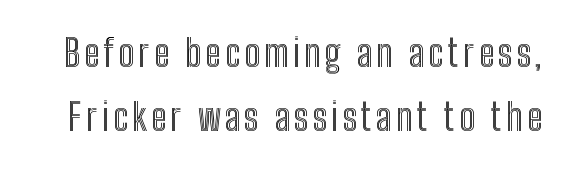
Q: Is the text italic (slanted)? A: No, it is upright.
Q: Is the text underlined? A: No.
Q: Width (condensed, normal, or wide)? A: Condensed.
Q: x-height? A: Medium.
Q: Monospaced? A: No.
